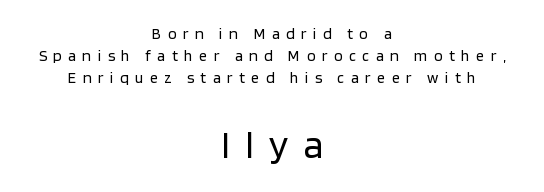
Q: Is the text bold? A: No.
Q: Is the text italic (slanted)? A: No, it is upright.
Q: Is the typeface a serif or a sans-serif typeface? A: Sans-serif.
Q: Is the text underlined? A: No.
Q: How is the paragraph aligned? A: Centered.
Q: Is the spacing between letters normal or unusually wide? A: Unusually wide.
Q: Is the spacing between lines tight, normal or loose? A: Normal.
Q: Which block of text is set in a larger size, the first (top) or the second (bottom)? A: The second (bottom) one.
Q: Width (condensed, normal, or wide)? A: Normal.
Q: Stroke contrast? A: Low.
Q: x-height? A: Large.
Q: Monospaced? A: No.
